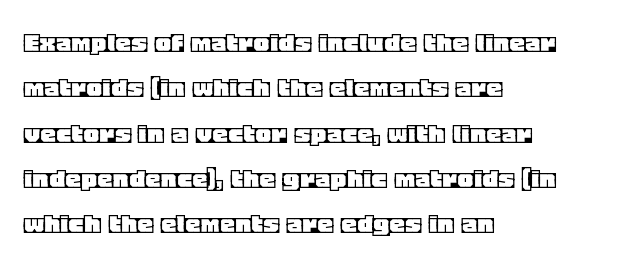
The image shows 31 px text type, upright; set left-aligned, normal line spacing (1.46x), normal letter spacing, not underlined; a large x-height.
